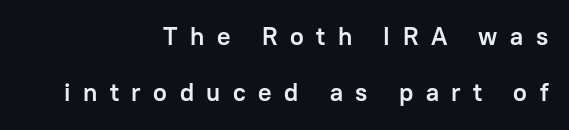
The image shows 25 px bold type, upright; set right-aligned, loose line spacing (2.25x), unusually wide letter spacing (+0.5 em), not underlined.
